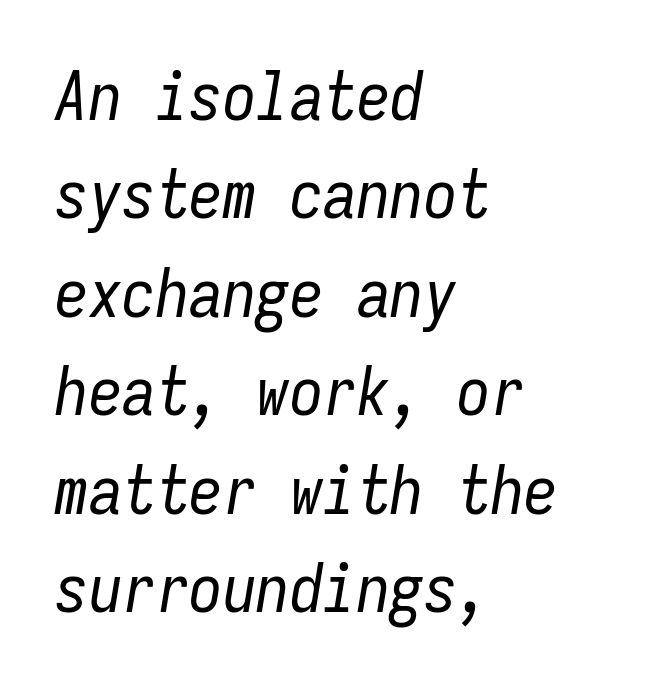
Caption: face not bold, strokes unweighted. There's an unmistakable incline to the writing here. In terms of leading, this rendering sits right in the middle. Has an underline been added? It has not.
